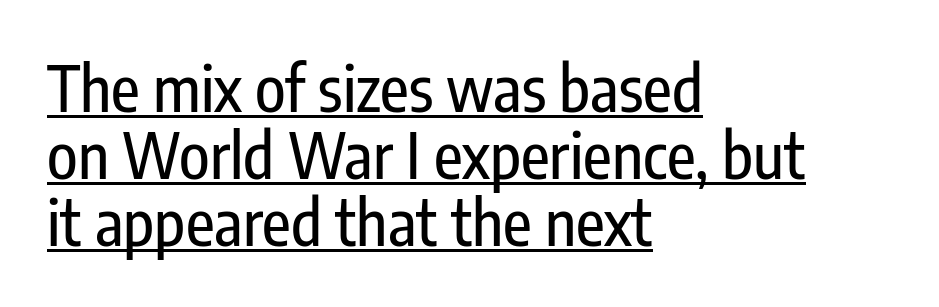
Q: Is the text italic (slanted)? A: No, it is upright.
Q: Is the typeface a serif or a sans-serif typeface? A: Sans-serif.
Q: Is the text underlined? A: Yes.
Q: How is the paragraph aligned? A: Left-aligned.
Q: Is the spacing between letters normal or unusually wide? A: Normal.
Q: Is the spacing between lines tight, normal or loose? A: Tight.
Q: Width (condensed, normal, or wide)? A: Condensed.
Q: Stroke contrast? A: Low.
Q: x-height? A: Medium.
Q: Monospaced? A: No.
